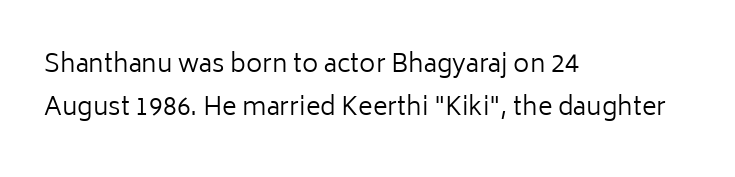
Q: Is the text bold? A: No.
Q: Is the text italic (slanted)? A: No, it is upright.
Q: Is the text underlined? A: No.
Q: How is the paragraph aligned? A: Left-aligned.
Q: Is the spacing between letters normal or unusually wide? A: Normal.
